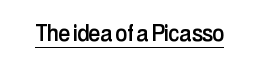
{"italic": "no", "underline": "yes", "letter_spacing": "normal", "letter_spacing_em": 0.0, "glyph_px": 27}
